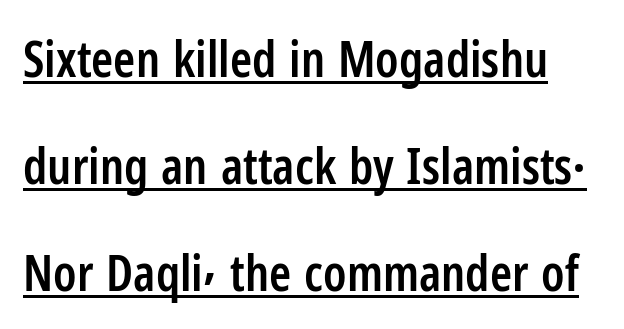
{"serif": "no", "italic": "no", "bold": "semi", "weight": "semibold", "width": "condensed", "stroke_contrast": "low", "x_height": "medium", "monospaced": "no", "underline": "yes", "line_spacing": "loose", "line_spacing_ratio": 2.14, "letter_spacing": "normal", "letter_spacing_em": 0.0, "glyph_px": 50}
